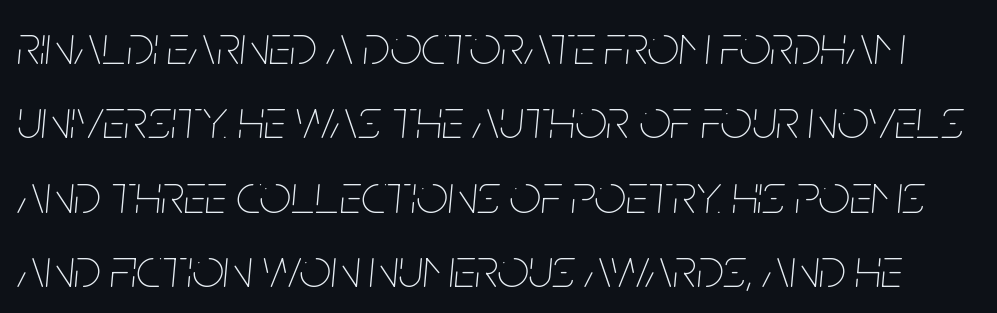
{"italic": "yes", "lean": "right", "slant_degrees": 5, "bold": "no", "weight": "thin", "width": "condensed", "stroke_contrast": "low", "x_height": "large", "monospaced": "no", "underline": "no", "line_spacing": "normal", "line_spacing_ratio": 1.33, "letter_spacing": "normal", "letter_spacing_em": 0.0, "glyph_px": 56}
